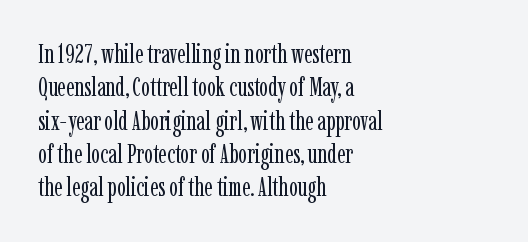
{"italic": "no", "bold": "no", "underline": "no", "align": "left", "line_spacing": "normal", "line_spacing_ratio": 1.28, "letter_spacing": "normal", "letter_spacing_em": 0.0, "glyph_px": 26}
